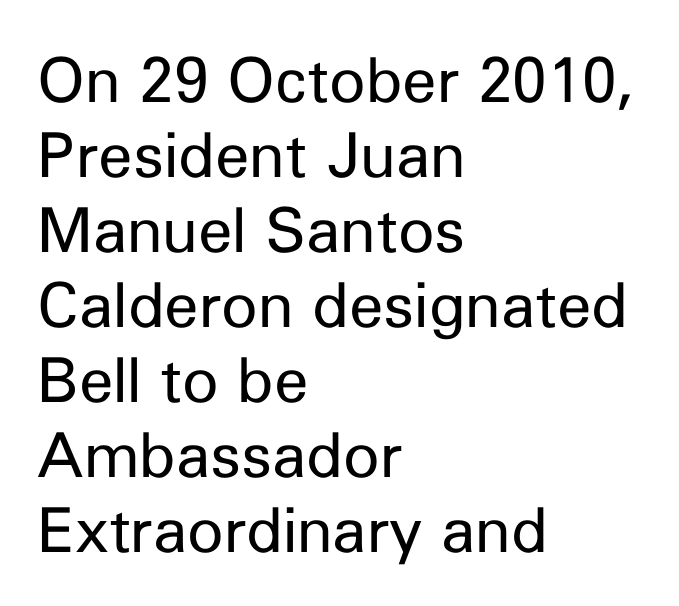
{"serif": "no", "italic": "no", "bold": "no", "weight": "regular", "width": "normal", "stroke_contrast": "low", "x_height": "medium", "monospaced": "no", "underline": "no", "align": "left", "line_spacing_ratio": 1.21, "letter_spacing": "normal", "letter_spacing_em": 0.0, "glyph_px": 62}
